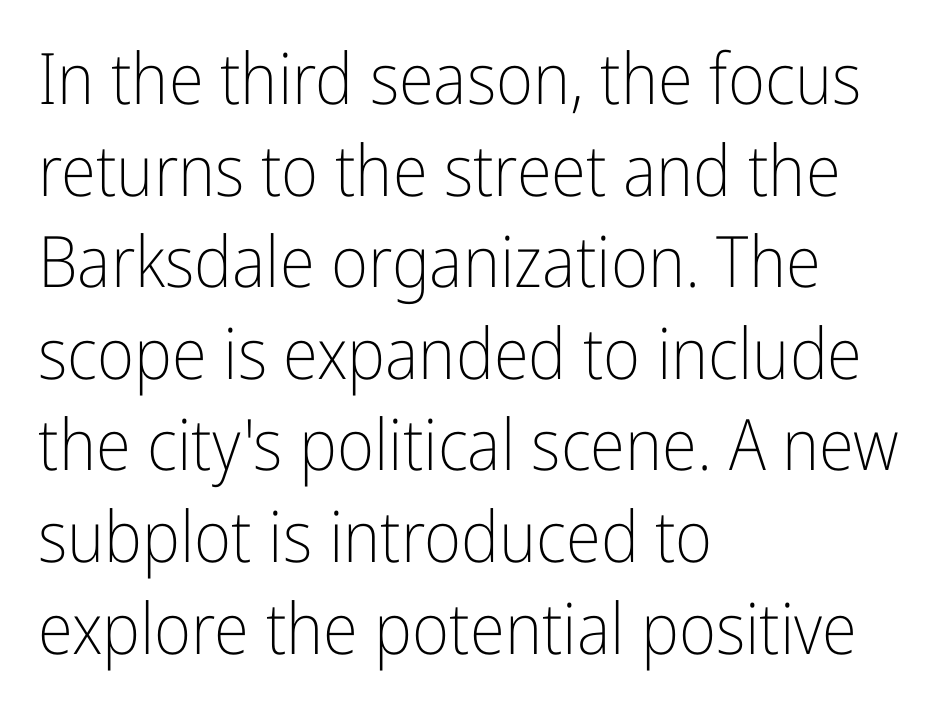
{"serif": "no", "italic": "no", "bold": "no", "weight": "light", "width": "condensed", "stroke_contrast": "low", "x_height": "medium", "monospaced": "no", "underline": "no", "align": "left", "line_spacing": "normal", "line_spacing_ratio": 1.29, "letter_spacing": "normal", "letter_spacing_em": 0.0, "glyph_px": 71}
